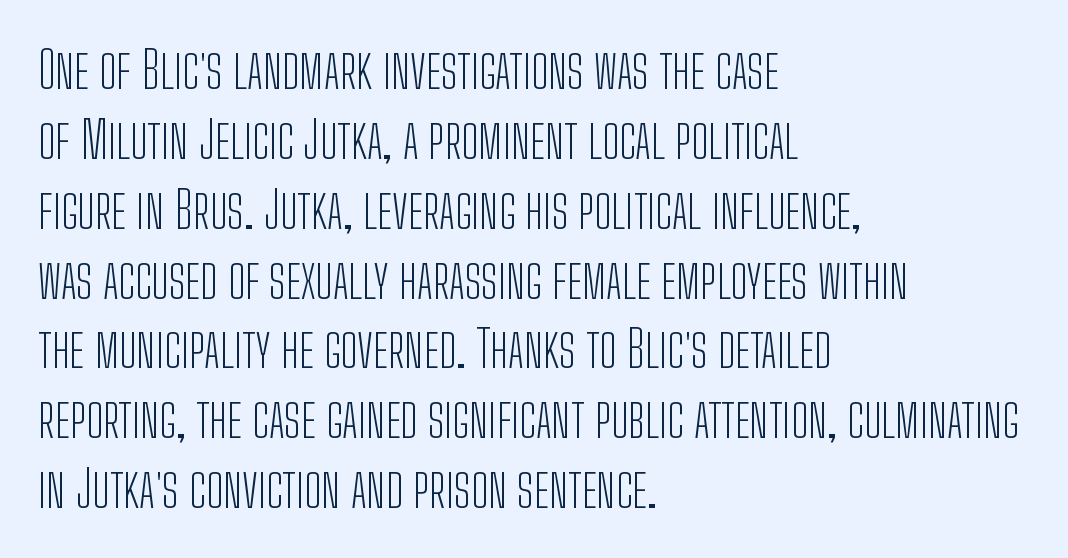
The image shows 51 px light, condensed sans-serif type, upright; set left-aligned, normal line spacing (1.37x), normal letter spacing, not underlined; low stroke contrast and a medium x-height.
